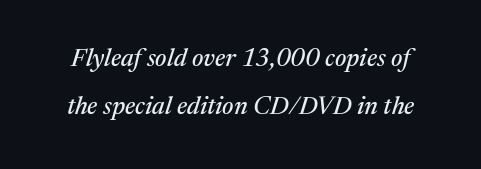
{"italic": "yes", "lean": "right", "slant_degrees": 17, "underline": "no", "line_spacing": "loose", "line_spacing_ratio": 1.94, "letter_spacing": "normal", "letter_spacing_em": 0.0, "glyph_px": 25}
